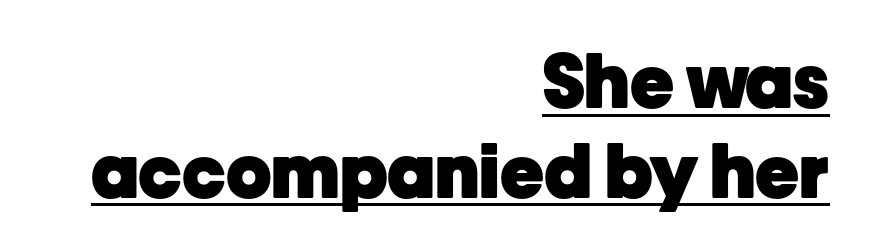
Q: Is the text bold? A: Yes.
Q: Is the text italic (slanted)? A: No, it is upright.
Q: Is the typeface a serif or a sans-serif typeface? A: Sans-serif.
Q: Is the text underlined? A: Yes.
Q: How is the paragraph aligned? A: Right-aligned.
Q: Is the spacing between letters normal or unusually wide? A: Normal.
Q: Width (condensed, normal, or wide)? A: Normal.
Q: Stroke contrast? A: Low.
Q: x-height? A: Medium.
Q: Monospaced? A: No.
